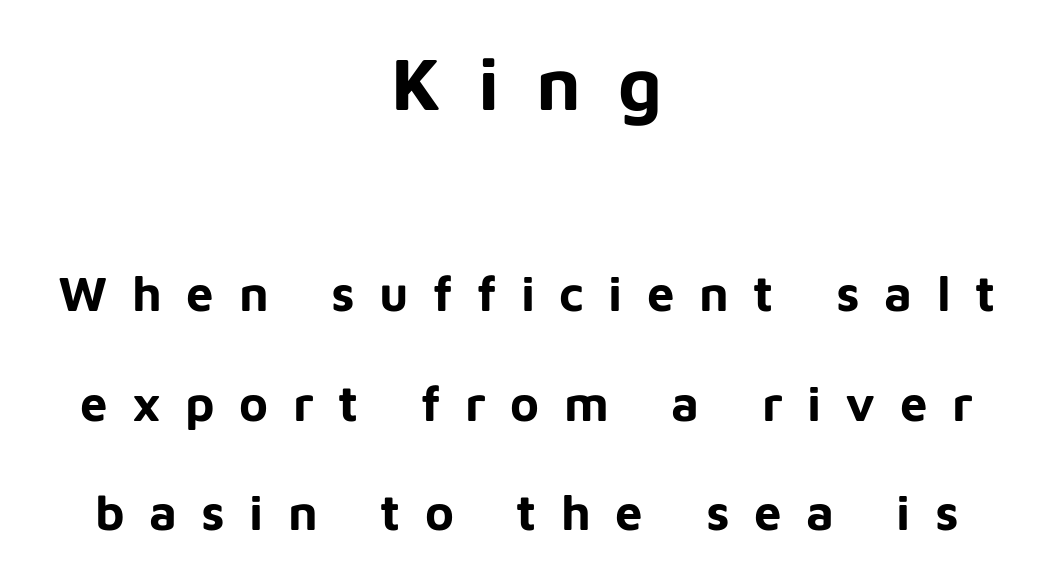
{"serif": "no", "italic": "no", "bold": "yes", "weight": "bold", "width": "normal", "stroke_contrast": "low", "x_height": "medium", "monospaced": "no", "underline": "no", "align": "center", "line_spacing": "loose", "line_spacing_ratio": 2.24, "letter_spacing": "wide", "letter_spacing_em": 0.5, "larger_block": "first", "size_ratio": 1.51, "glyph_px": 74}
